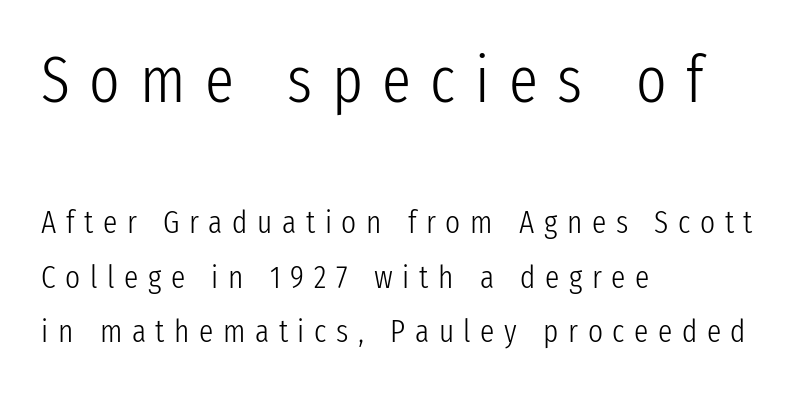
{"serif": "no", "italic": "no", "bold": "no", "weight": "light", "width": "condensed", "stroke_contrast": "low", "x_height": "medium", "monospaced": "no", "underline": "no", "align": "left", "line_spacing": "normal", "line_spacing_ratio": 1.7, "letter_spacing": "wide", "letter_spacing_em": 0.3, "larger_block": "first", "size_ratio": 2.03, "glyph_px": 65}
